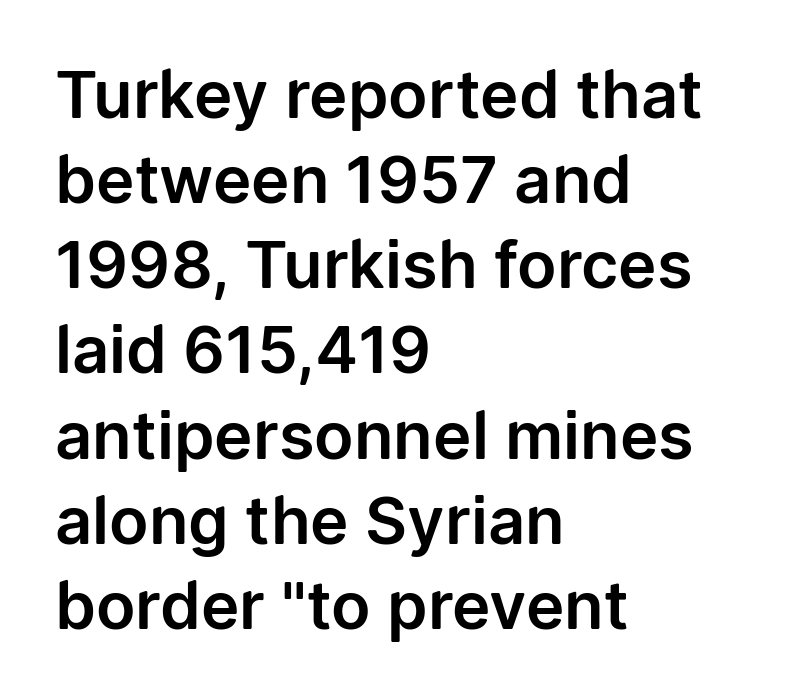
Q: Is the text italic (slanted)? A: No, it is upright.
Q: Is the typeface a serif or a sans-serif typeface? A: Sans-serif.
Q: Is the text underlined? A: No.
Q: How is the paragraph aligned? A: Left-aligned.
Q: Is the spacing between letters normal or unusually wide? A: Normal.
Q: Is the spacing between lines tight, normal or loose? A: Normal.
Q: Width (condensed, normal, or wide)? A: Normal.
Q: Stroke contrast? A: Low.
Q: x-height? A: Medium.
Q: Monospaced? A: No.
